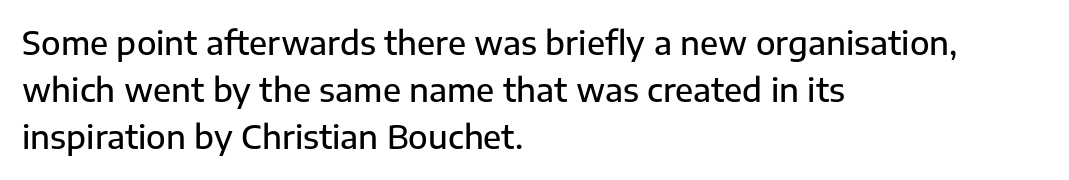
{"serif": "no", "italic": "no", "bold": "semi", "weight": "semibold", "width": "normal", "stroke_contrast": "low", "x_height": "medium", "monospaced": "no", "underline": "no", "align": "left", "line_spacing": "normal", "line_spacing_ratio": 1.47, "letter_spacing": "normal", "letter_spacing_em": 0.0, "glyph_px": 32}
